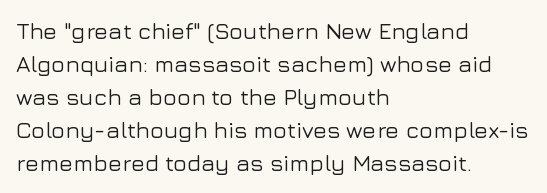
{"italic": "no", "underline": "no", "align": "left", "line_spacing": "normal", "line_spacing_ratio": 1.43, "letter_spacing": "normal", "letter_spacing_em": 0.0, "glyph_px": 23}
